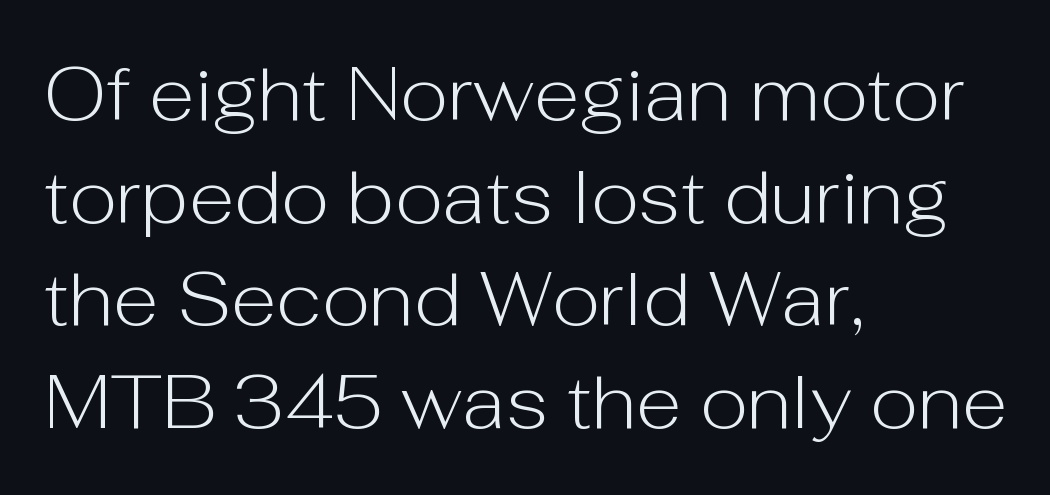
{"serif": "no", "italic": "no", "bold": "no", "weight": "light", "width": "normal", "stroke_contrast": "low", "x_height": "medium", "monospaced": "no", "underline": "no", "align": "left", "line_spacing": "normal", "line_spacing_ratio": 1.37, "letter_spacing": "normal", "letter_spacing_em": 0.0, "glyph_px": 75}
